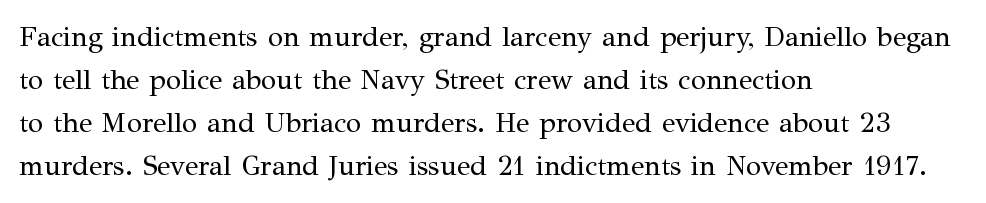
Q: Is the text bold? A: No.
Q: Is the text italic (slanted)? A: No, it is upright.
Q: Is the typeface a serif or a sans-serif typeface? A: Serif.
Q: Is the text underlined? A: No.
Q: How is the paragraph aligned? A: Left-aligned.
Q: Is the spacing between letters normal or unusually wide? A: Normal.
Q: Is the spacing between lines tight, normal or loose? A: Normal.
Q: Width (condensed, normal, or wide)? A: Normal.
Q: Stroke contrast? A: Medium.
Q: x-height? A: Medium.
Q: Monospaced? A: No.
